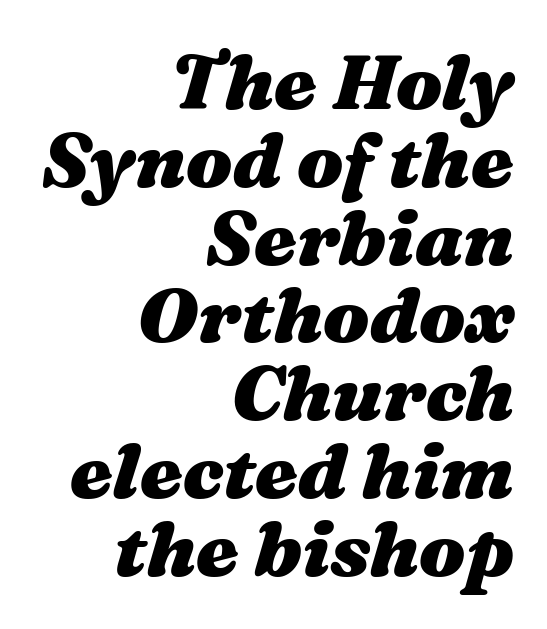
Teacher's note: observe the even right margin — that is flush-right alignment. Weight: bold. Words float on clear page, feet unadorned. Regarding leading, the lines here are crowded together. In terms of letterspacing, this is plain default setting.
